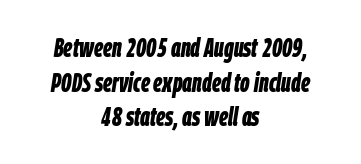
{"italic": "yes", "lean": "right", "slant_degrees": 9, "bold": "yes", "underline": "no", "align": "center", "line_spacing": "normal", "line_spacing_ratio": 1.33, "letter_spacing": "normal", "letter_spacing_em": 0.0, "glyph_px": 26}
